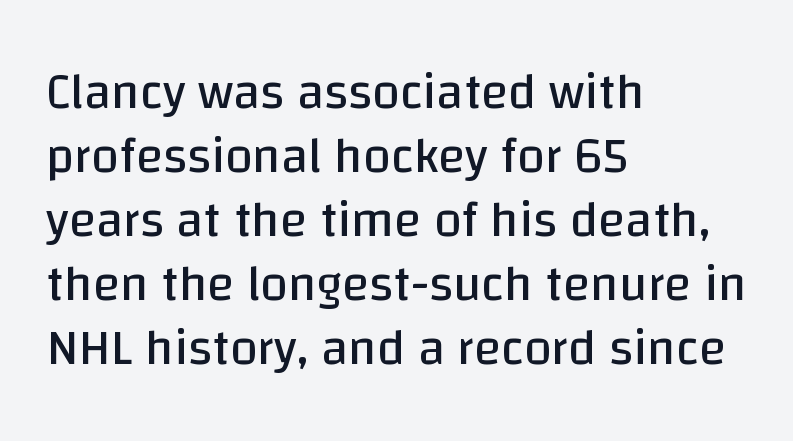
The image shows 50 px regular-weight sans-serif type, upright; set left-aligned, normal line spacing (1.28x), normal letter spacing, not underlined; low stroke contrast and a large x-height.
